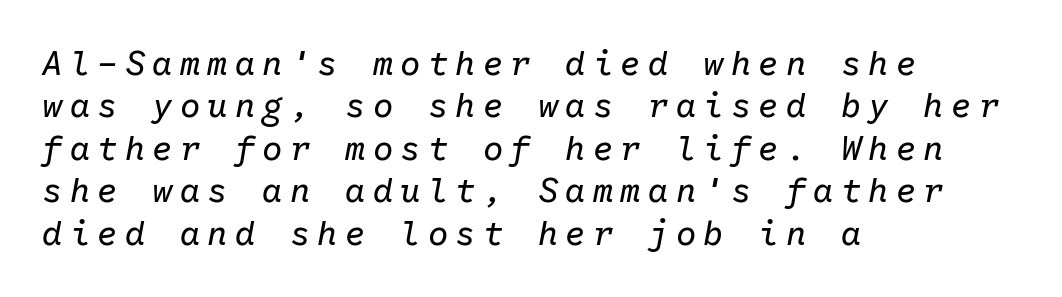
Q: Is the text bold? A: No.
Q: Is the text italic (slanted)? A: Yes, it leans right by about 10 degrees.
Q: Is the text underlined? A: No.
Q: How is the paragraph aligned? A: Left-aligned.
Q: Is the spacing between letters normal or unusually wide? A: Unusually wide.
Q: Is the spacing between lines tight, normal or loose? A: Normal.
Q: Width (condensed, normal, or wide)? A: Normal.
Q: Stroke contrast? A: Low.
Q: x-height? A: Medium.
Q: Monospaced? A: Yes.
